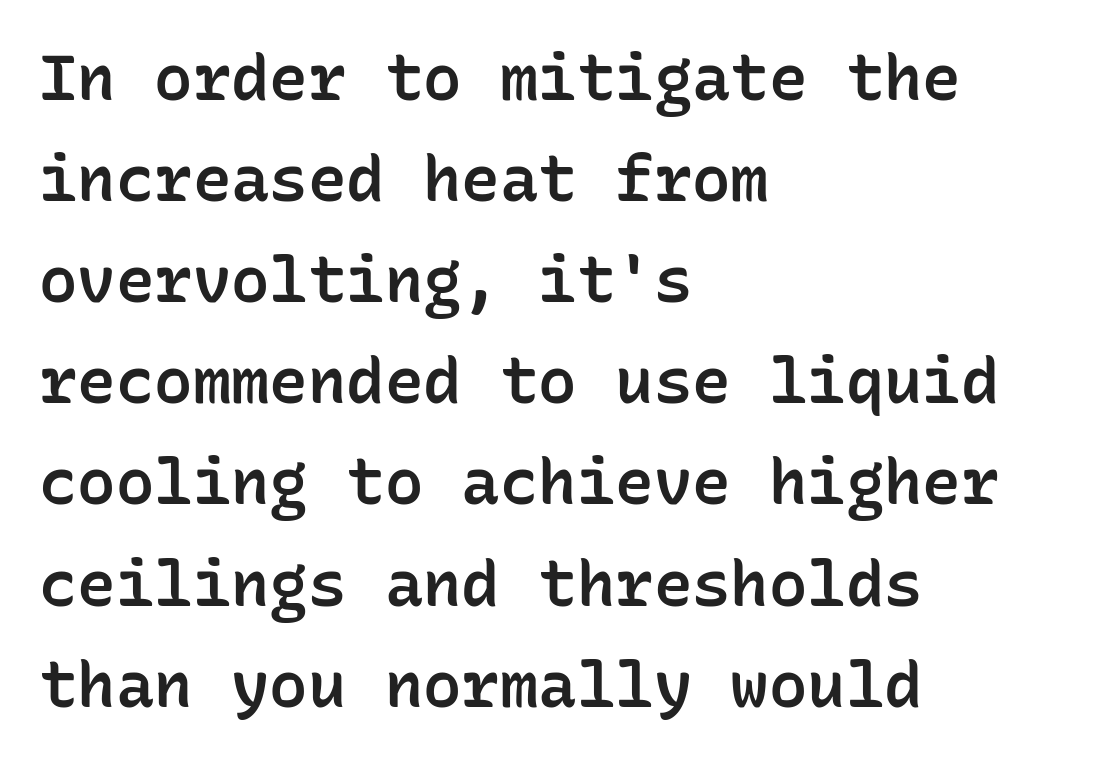
Q: Is the text bold? A: Semi-bold.
Q: Is the text italic (slanted)? A: No, it is upright.
Q: Is the typeface a serif or a sans-serif typeface? A: Sans-serif.
Q: Is the text underlined? A: No.
Q: How is the paragraph aligned? A: Left-aligned.
Q: Is the spacing between letters normal or unusually wide? A: Normal.
Q: Is the spacing between lines tight, normal or loose? A: Normal.
Q: Width (condensed, normal, or wide)? A: Normal.
Q: Stroke contrast? A: Low.
Q: x-height? A: Medium.
Q: Monospaced? A: Yes.
